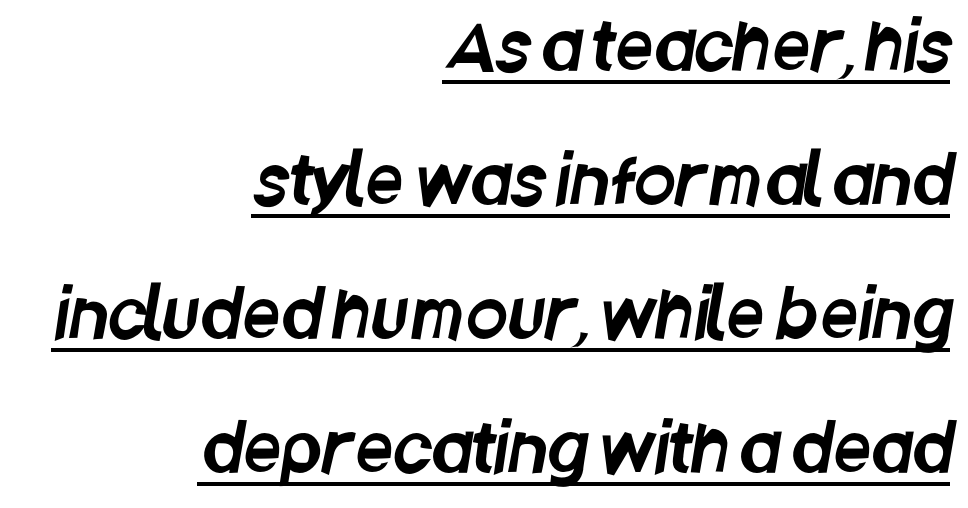
{"serif": "no", "width": "condensed", "stroke_contrast": "low", "x_height": "large", "monospaced": "no", "underline": "yes", "align": "right", "line_spacing": "loose", "line_spacing_ratio": 2.0, "letter_spacing": "normal", "letter_spacing_em": 0.0, "glyph_px": 67}
